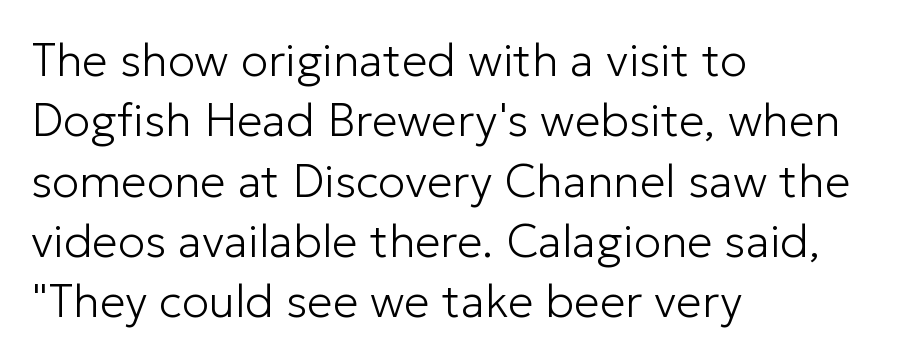
Is this a sans? Yes — the strokes have no serifs. A classic flush-left, rag-right setting is used for this passage. Does the leading feel generous? No, just average. Underline: absent. These lines are rendered in a variable-pitch font.
